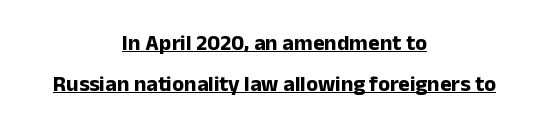
A typesetter would call this zero additional tracking. On the weight axis this lands at bold, roughly 700. You can tell it's not italic because the verticals are truly vertical. Underlining? Definitely there. Which margin do the lines hug? Neither — every line sits in the middle.
